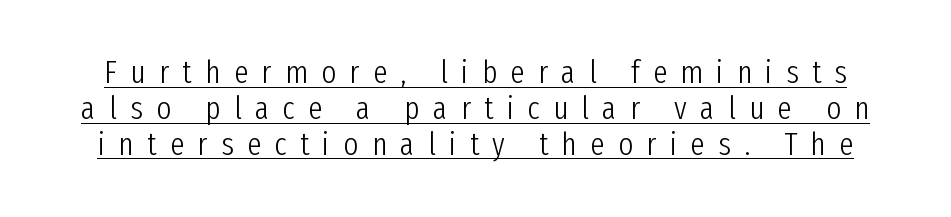
This is not heavy type; no bold has been used. Characters remain perfectly vertical along every line. A typesetter would call this proportional, since set widths differ per character. Successive baselines arrive quickly, one right under another. These lines are composed in type without serifs.
